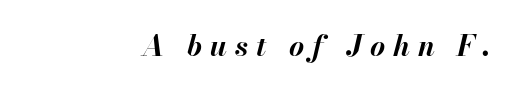
The image shows 29 px bold type, italic (leaning right); set right-aligned, unusually wide letter spacing (+0.27 em), not underlined; medium stroke contrast and a small x-height.
